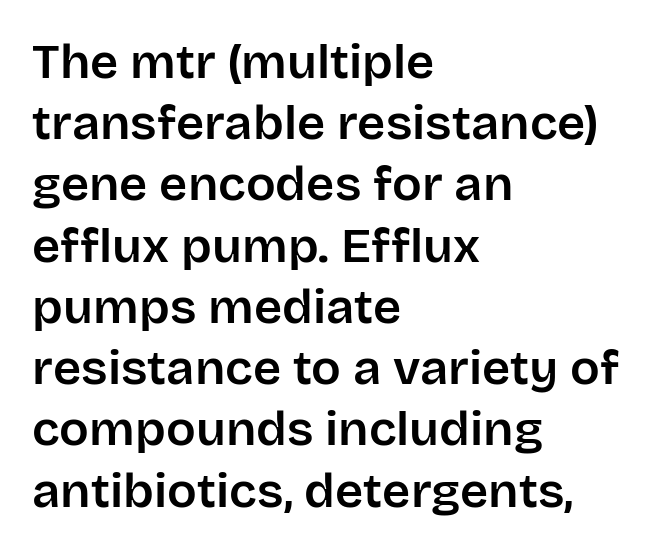
The image shows 49 px sans-serif type, upright; set left-aligned, normal line spacing (1.25x), normal letter spacing, not underlined; low stroke contrast and a large x-height.
